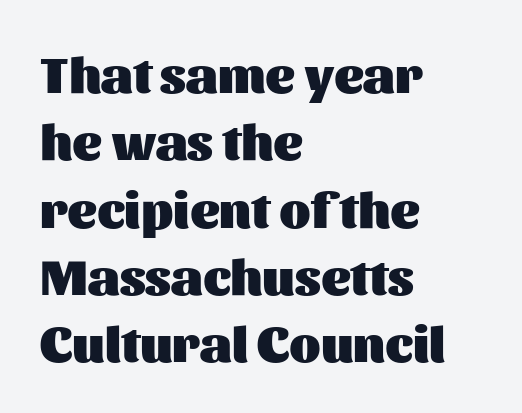
The image shows 51 px heavy sans-serif type, upright; set left-aligned, normal line spacing (1.32x), normal letter spacing, not underlined; medium stroke contrast and a medium x-height.
